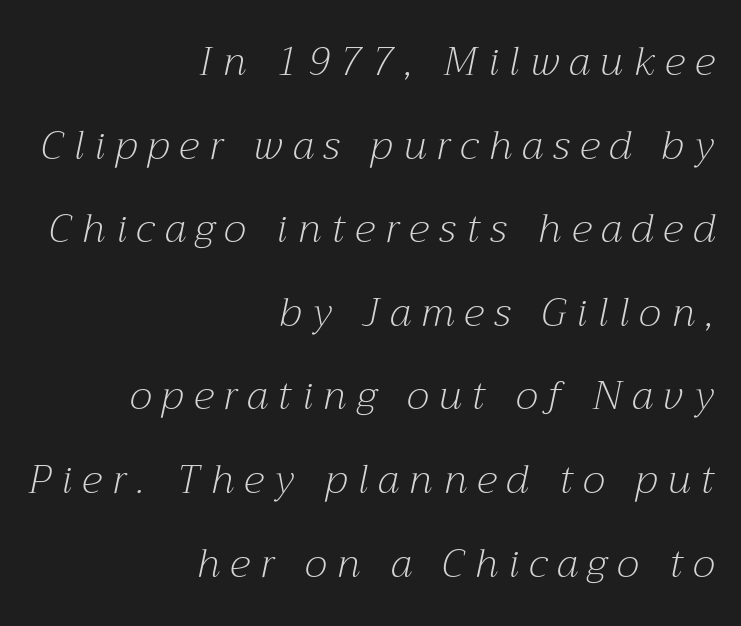
Q: Is the text bold? A: No.
Q: Is the text italic (slanted)? A: Yes, it leans right by about 12 degrees.
Q: Is the typeface a serif or a sans-serif typeface? A: Serif.
Q: Is the text underlined? A: No.
Q: How is the paragraph aligned? A: Right-aligned.
Q: Is the spacing between letters normal or unusually wide? A: Unusually wide.
Q: Is the spacing between lines tight, normal or loose? A: Loose.
Q: Width (condensed, normal, or wide)? A: Normal.
Q: Stroke contrast? A: Medium.
Q: x-height? A: Medium.
Q: Monospaced? A: No.
